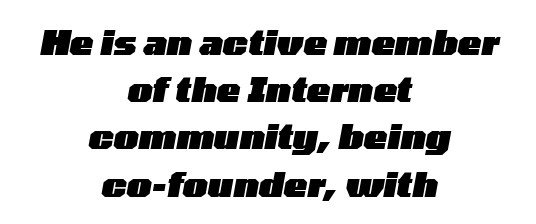
Observe the ordinary spacing: letters are neighbours, not strangers. Chunky letters — that's bold for sure. Reading down the column, the eye jumps a familiar distance to each next line. Here the designer chose a conventional face with non-uniform glyph widths. The axis of the letterforms is tilted away from vertical. Quick note: underline off.
